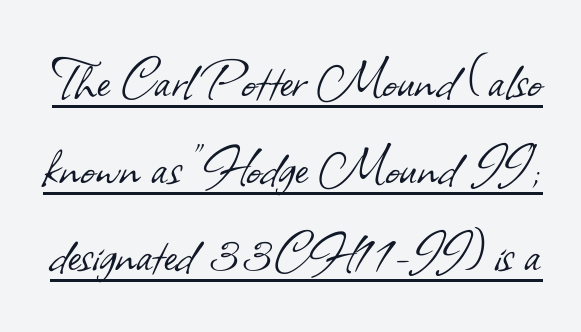
Q: Is the text bold? A: No.
Q: Is the typeface a serif or a sans-serif typeface? A: Sans-serif.
Q: Is the text underlined? A: Yes.
Q: Is the spacing between letters normal or unusually wide? A: Normal.
Q: Is the spacing between lines tight, normal or loose? A: Normal.
Q: Width (condensed, normal, or wide)? A: Normal.
Q: Stroke contrast? A: Low.
Q: x-height? A: Small.
Q: Monospaced? A: No.
